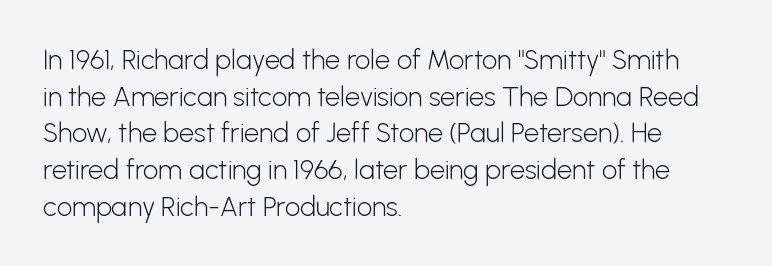
The image shows 27 px text type, upright; set left-aligned, normal line spacing (1.36x), normal letter spacing, not underlined.
